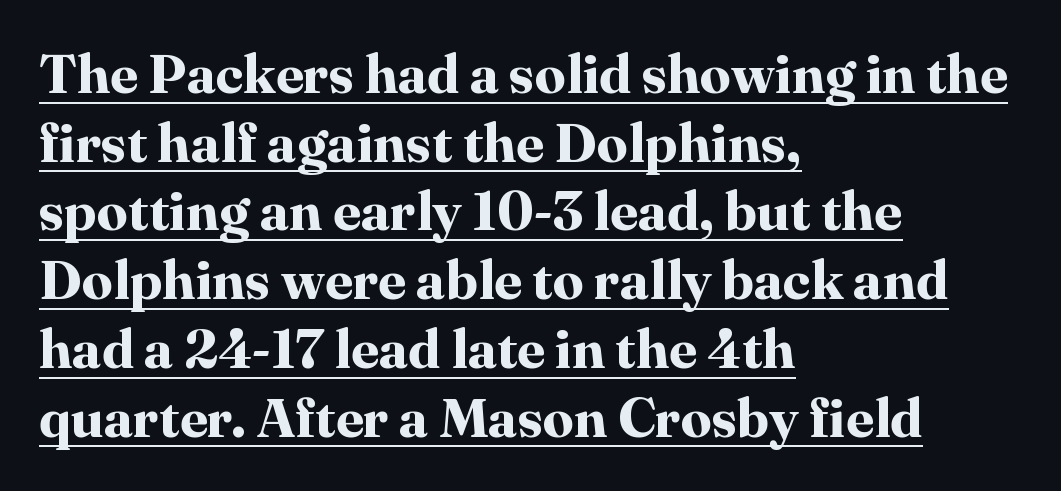
The image shows 55 px bold serif type, upright; set left-aligned, normal line spacing (1.25x), normal letter spacing, underlined; high stroke contrast and a medium x-height.
